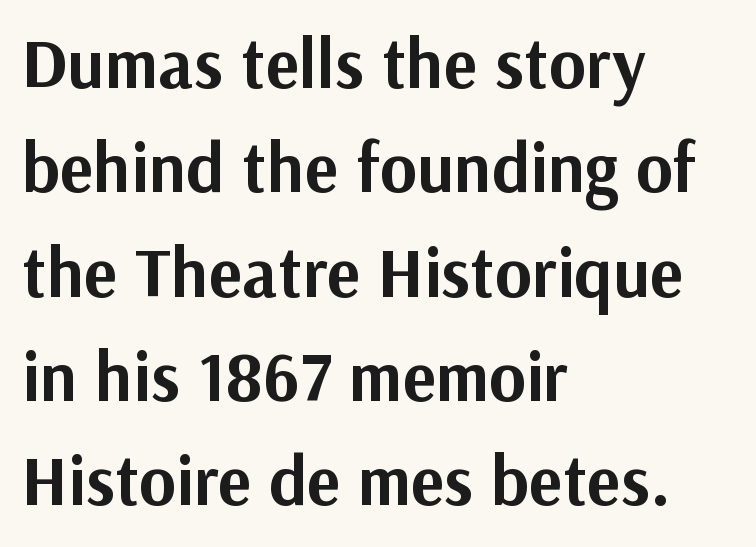
The image shows 70 px bold sans-serif type, upright; set left-aligned, normal line spacing (1.49x), normal letter spacing, not underlined; medium stroke contrast and a medium x-height.
